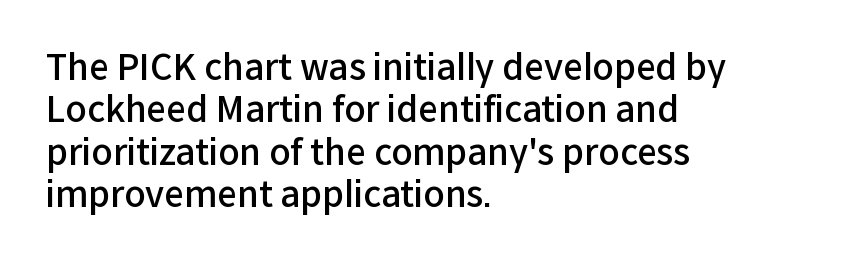
The foot of each line stays bare and open. Style check: upright. A student would call this left alignment; a typographer would say flush left, rag right. Serif or sans? Sans — the stroke terminals are bare.
